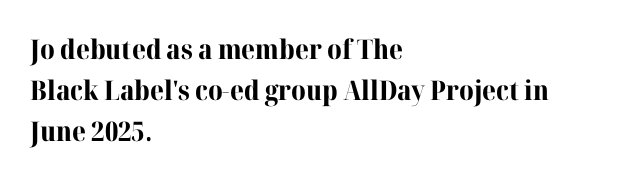
{"italic": "no", "bold": "yes", "underline": "no", "align": "left", "line_spacing": "normal", "line_spacing_ratio": 1.52, "letter_spacing": "normal", "letter_spacing_em": 0.0, "glyph_px": 27}
